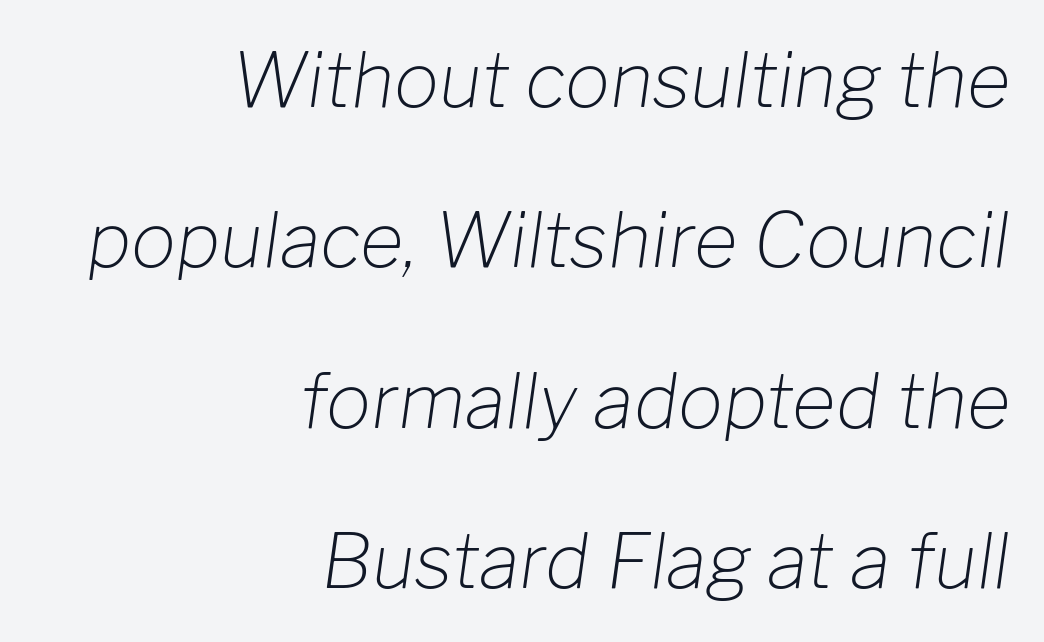
Q: Is the text bold? A: No.
Q: Is the text italic (slanted)? A: Yes, it leans right by about 8 degrees.
Q: Is the text underlined? A: No.
Q: How is the paragraph aligned? A: Right-aligned.
Q: Is the spacing between letters normal or unusually wide? A: Normal.
Q: Is the spacing between lines tight, normal or loose? A: Loose.
Q: Width (condensed, normal, or wide)? A: Normal.
Q: Stroke contrast? A: Low.
Q: x-height? A: Medium.
Q: Monospaced? A: No.
